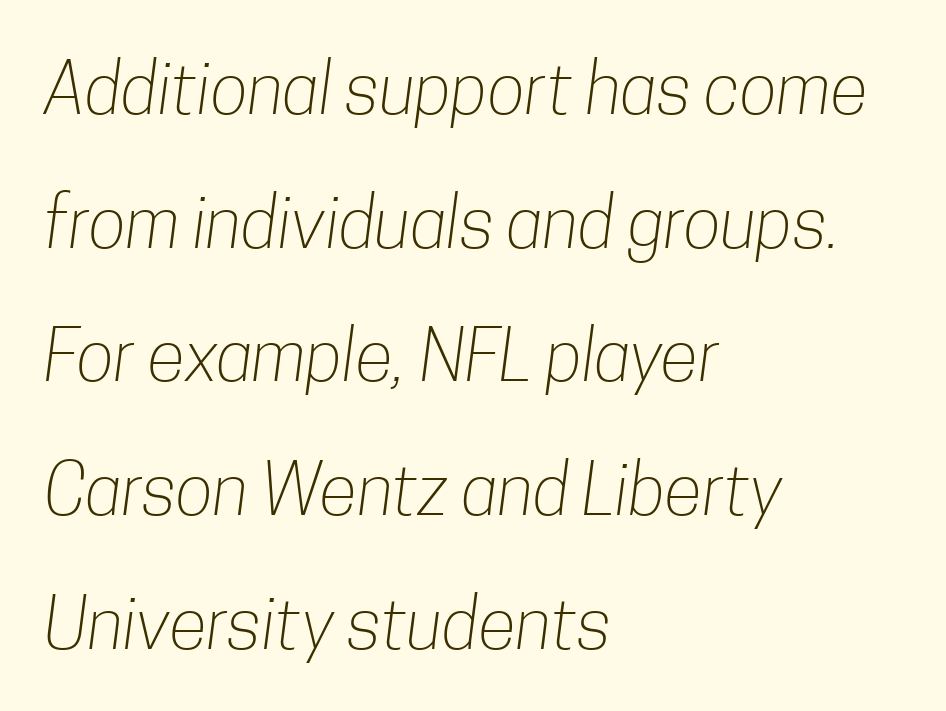
Q: Is the text bold? A: No.
Q: Is the typeface a serif or a sans-serif typeface? A: Sans-serif.
Q: Is the text underlined? A: No.
Q: How is the paragraph aligned? A: Left-aligned.
Q: Is the spacing between letters normal or unusually wide? A: Normal.
Q: Is the spacing between lines tight, normal or loose? A: Loose.
Q: Width (condensed, normal, or wide)? A: Condensed.
Q: Stroke contrast? A: Low.
Q: x-height? A: Medium.
Q: Monospaced? A: No.
